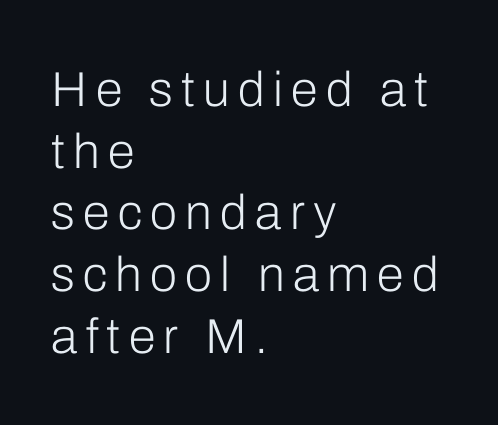
The image shows 49 px light sans-serif type, upright; set left-aligned, normal line spacing (1.26x), not underlined; low stroke contrast and a medium x-height.
